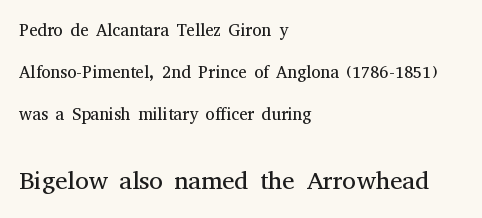
The rendering keeps characters at their native spacing. Nope, not italic — everything's standing straight. Ink coverage per letter is moderate at most. Left-aligned paragraph, ragged on the right.
